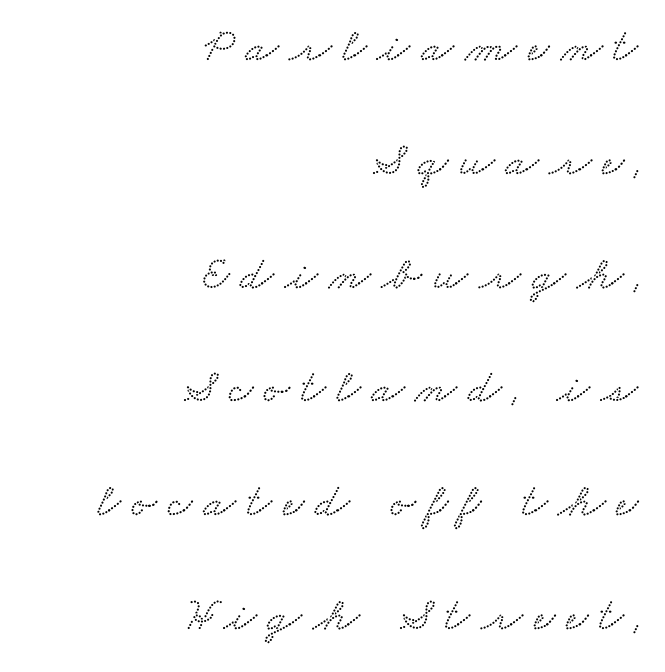
Q: Is the text underlined? A: No.
Q: How is the paragraph aligned? A: Right-aligned.
Q: Is the spacing between letters normal or unusually wide? A: Unusually wide.
Q: Is the spacing between lines tight, normal or loose? A: Loose.
Q: Width (condensed, normal, or wide)? A: Wide.
Q: Stroke contrast? A: Low.
Q: x-height? A: Small.
Q: Monospaced? A: No.
